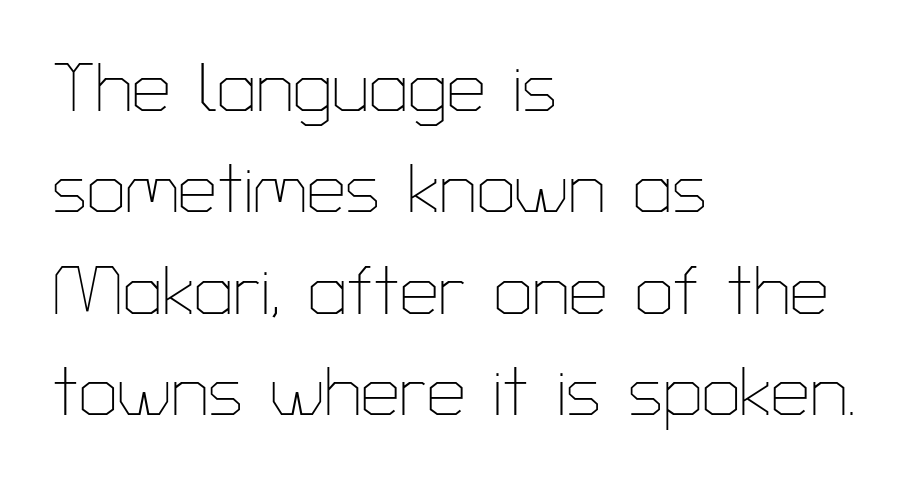
{"serif": "no", "italic": "no", "bold": "no", "weight": "thin", "width": "normal", "stroke_contrast": "low", "x_height": "medium", "monospaced": "no", "underline": "no", "align": "left", "line_spacing": "normal", "line_spacing_ratio": 1.47, "letter_spacing": "normal", "letter_spacing_em": 0.0, "glyph_px": 69}
